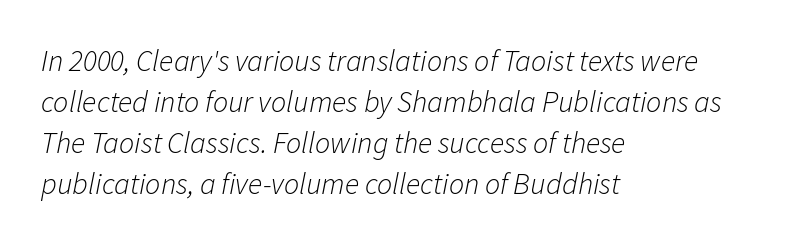
Q: Is the text bold? A: No.
Q: Is the text italic (slanted)? A: Yes, it leans right by about 11 degrees.
Q: Is the text underlined? A: No.
Q: How is the paragraph aligned? A: Left-aligned.
Q: Is the spacing between letters normal or unusually wide? A: Normal.
Q: Is the spacing between lines tight, normal or loose? A: Normal.
Q: Width (condensed, normal, or wide)? A: Normal.
Q: Stroke contrast? A: Low.
Q: x-height? A: Medium.
Q: Monospaced? A: No.
